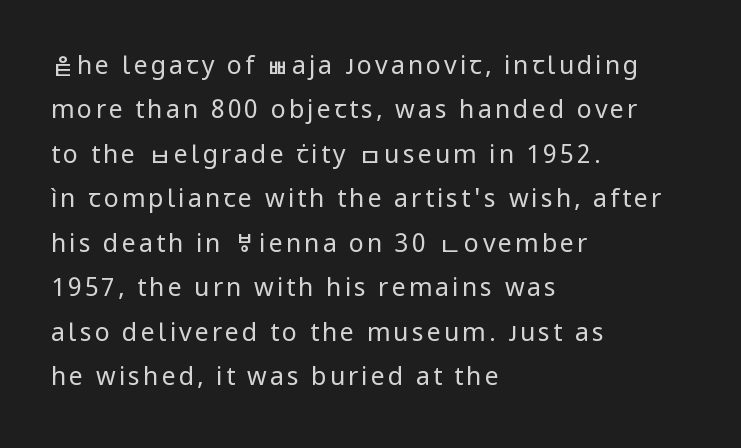
Q: Is the text bold? A: No.
Q: Is the text italic (slanted)? A: No, it is upright.
Q: Is the text underlined? A: No.
Q: How is the paragraph aligned? A: Left-aligned.
